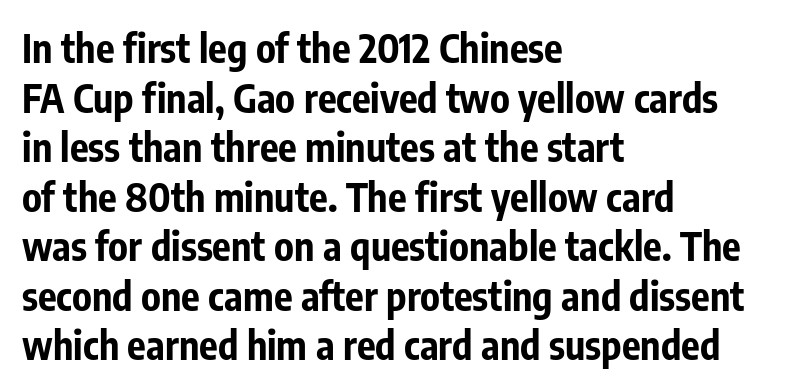
{"serif": "no", "italic": "no", "bold": "yes", "weight": "bold", "width": "condensed", "stroke_contrast": "low", "x_height": "medium", "monospaced": "no", "underline": "no", "align": "left", "line_spacing": "normal", "line_spacing_ratio": 1.27, "letter_spacing": "normal", "letter_spacing_em": 0.0, "glyph_px": 39}
